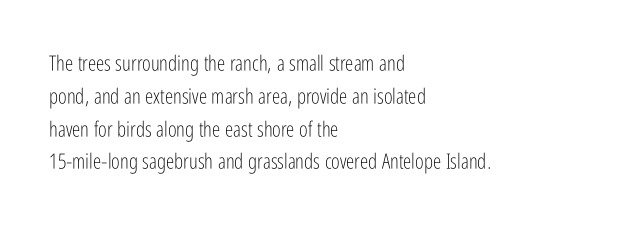
Upright lettering throughout. The rows are spaced the way most documents space them. These lines stack with their left ends in a neat column. The space beneath each line is pristine and unruled. This sample uses plain, unmodified letter spacing. Stem width sits at or under what a default text font uses.
